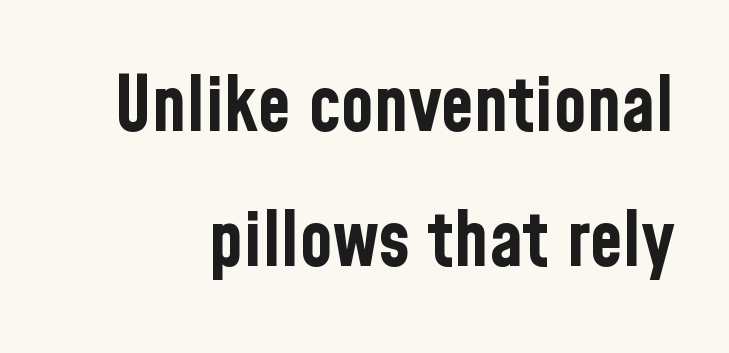
Q: Is the text bold? A: Yes.
Q: Is the text italic (slanted)? A: No, it is upright.
Q: Is the typeface a serif or a sans-serif typeface? A: Sans-serif.
Q: Is the text underlined? A: No.
Q: Is the spacing between letters normal or unusually wide? A: Normal.
Q: Width (condensed, normal, or wide)? A: Condensed.
Q: Stroke contrast? A: Low.
Q: x-height? A: Medium.
Q: Monospaced? A: No.
